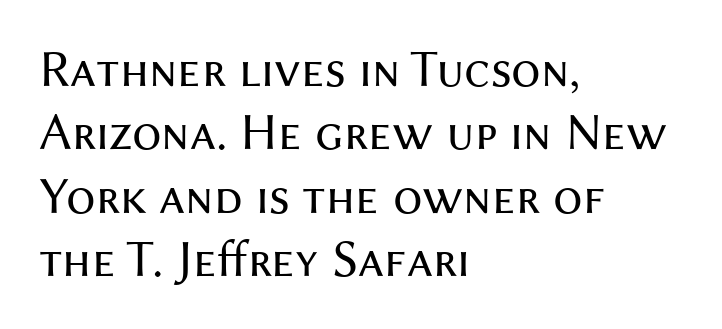
Q: Is the text bold? A: No.
Q: Is the text italic (slanted)? A: No, it is upright.
Q: Is the typeface a serif or a sans-serif typeface? A: Sans-serif.
Q: Is the text underlined? A: No.
Q: How is the paragraph aligned? A: Left-aligned.
Q: Is the spacing between letters normal or unusually wide? A: Normal.
Q: Width (condensed, normal, or wide)? A: Normal.
Q: Stroke contrast? A: Medium.
Q: x-height? A: Medium.
Q: Monospaced? A: No.
